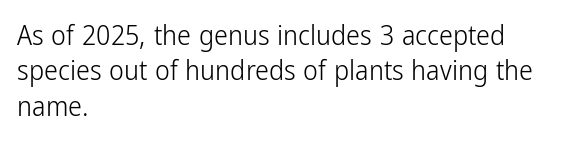
The image shows 28 px light, condensed sans-serif type, upright; set left-aligned, normal line spacing (1.26x), normal letter spacing, not underlined; low stroke contrast and a medium x-height.
